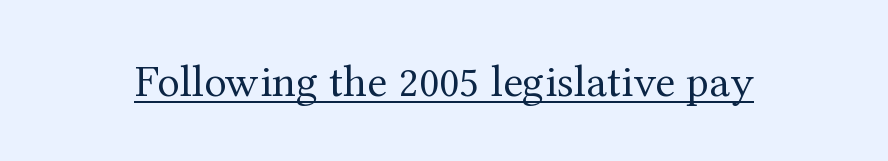
{"serif": "yes", "italic": "no", "bold": "no", "weight": "regular", "width": "normal", "stroke_contrast": "medium", "x_height": "medium", "monospaced": "no", "underline": "yes", "letter_spacing": "normal", "letter_spacing_em": 0.0, "glyph_px": 46}
